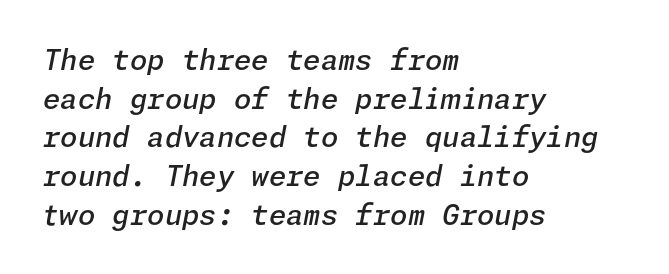
The image shows 28 px semibold type, italic (leaning right); set left-aligned, normal line spacing (1.38x), normal letter spacing, not underlined; low stroke contrast and a medium x-height.
